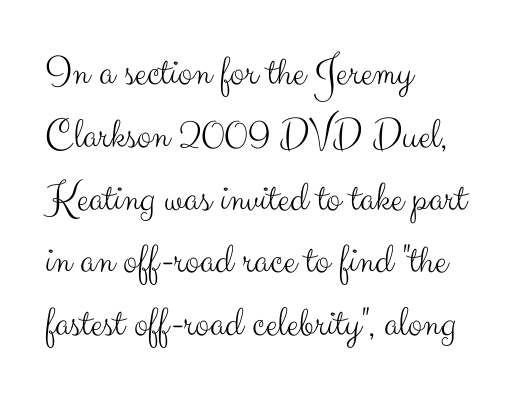
{"serif": "no", "bold": "no", "weight": "light", "width": "normal", "stroke_contrast": "medium", "x_height": "small", "monospaced": "no", "underline": "no", "align": "left", "line_spacing": "normal", "line_spacing_ratio": 1.46, "letter_spacing": "normal", "letter_spacing_em": 0.0, "glyph_px": 43}
